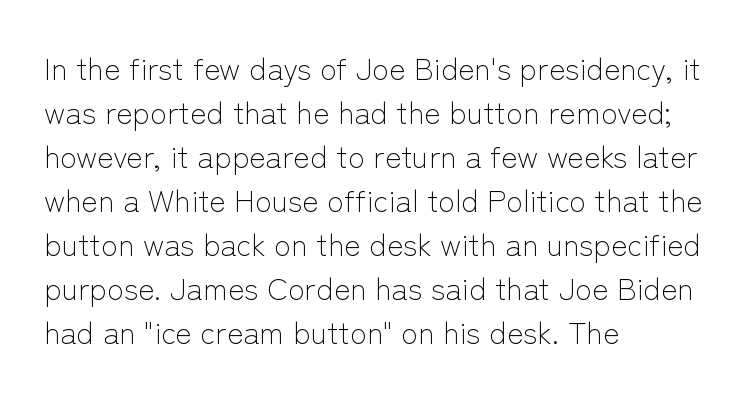
The image shows 31 px light sans-serif type, upright; set left-aligned, normal line spacing (1.42x), normal letter spacing, not underlined; low stroke contrast and a medium x-height.
